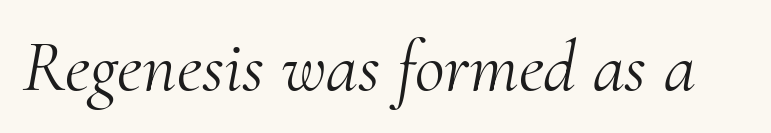
Q: Is the text bold? A: No.
Q: Is the text italic (slanted)? A: Yes, it leans right by about 10 degrees.
Q: Is the typeface a serif or a sans-serif typeface? A: Serif.
Q: Is the text underlined? A: No.
Q: Is the spacing between letters normal or unusually wide? A: Normal.
Q: Width (condensed, normal, or wide)? A: Normal.
Q: Stroke contrast? A: Medium.
Q: x-height? A: Small.
Q: Monospaced? A: No.
